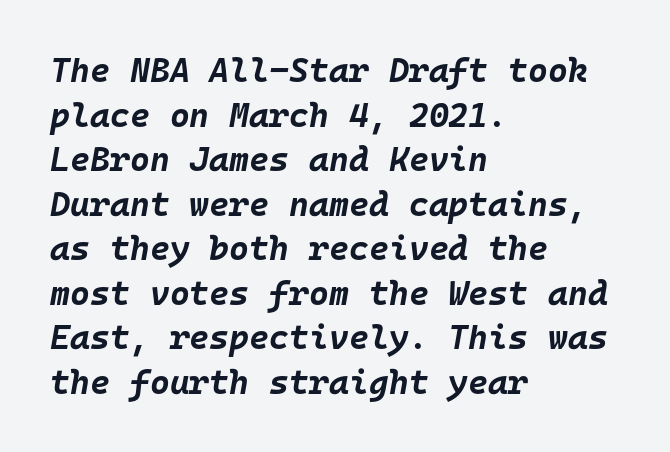
{"italic": "yes", "lean": "right", "slant_degrees": 10, "bold": "yes", "weight": "bold", "width": "normal", "stroke_contrast": "low", "x_height": "large", "monospaced": "yes", "underline": "no", "align": "left", "line_spacing": "normal", "line_spacing_ratio": 1.31, "letter_spacing": "normal", "letter_spacing_em": 0.0, "glyph_px": 34}
